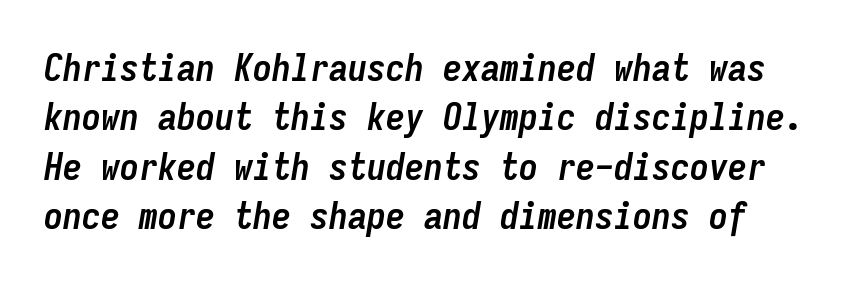
Q: Is the text bold? A: Yes.
Q: Is the text italic (slanted)? A: Yes, it leans right by about 9 degrees.
Q: Is the text underlined? A: No.
Q: Is the spacing between letters normal or unusually wide? A: Normal.
Q: Is the spacing between lines tight, normal or loose? A: Normal.
Q: Width (condensed, normal, or wide)? A: Condensed.
Q: Stroke contrast? A: Low.
Q: x-height? A: Medium.
Q: Monospaced? A: Yes.
